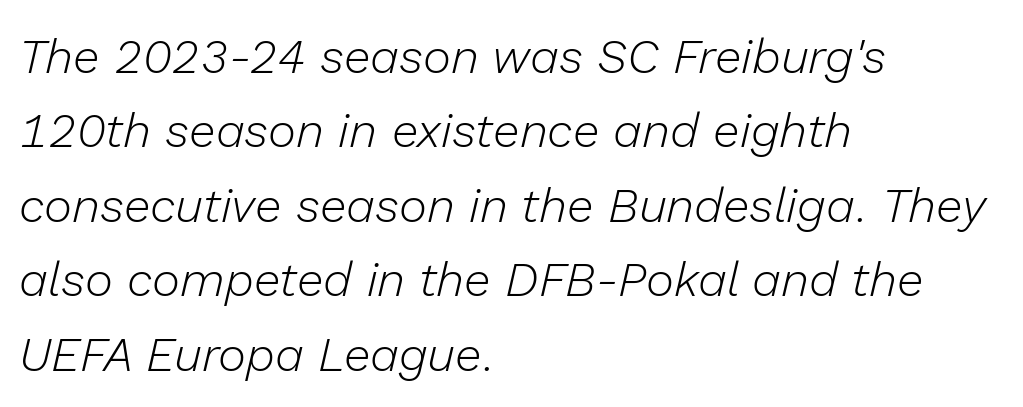
The image shows 48 px light type, italic (leaning right); set left-aligned, normal line spacing (1.55x), normal letter spacing, not underlined; low stroke contrast and a medium x-height.
